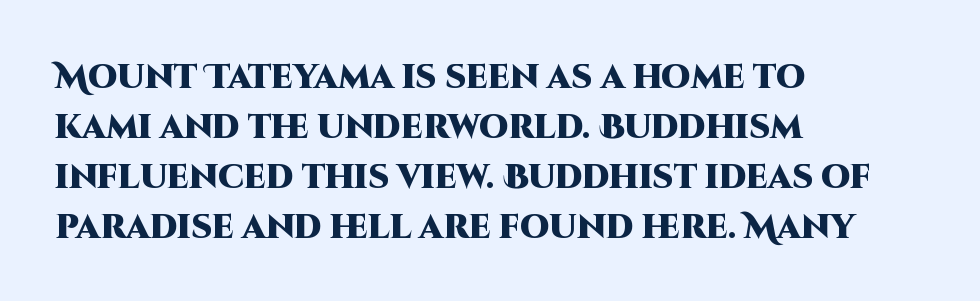
Examine the stroke ends and you'll find no serifs. Notice how descenders clear the ascenders below comfortably — that's standard leading. Honestly, there is no underline to notice here at all. In terms of letterspacing, this is plain default setting.
